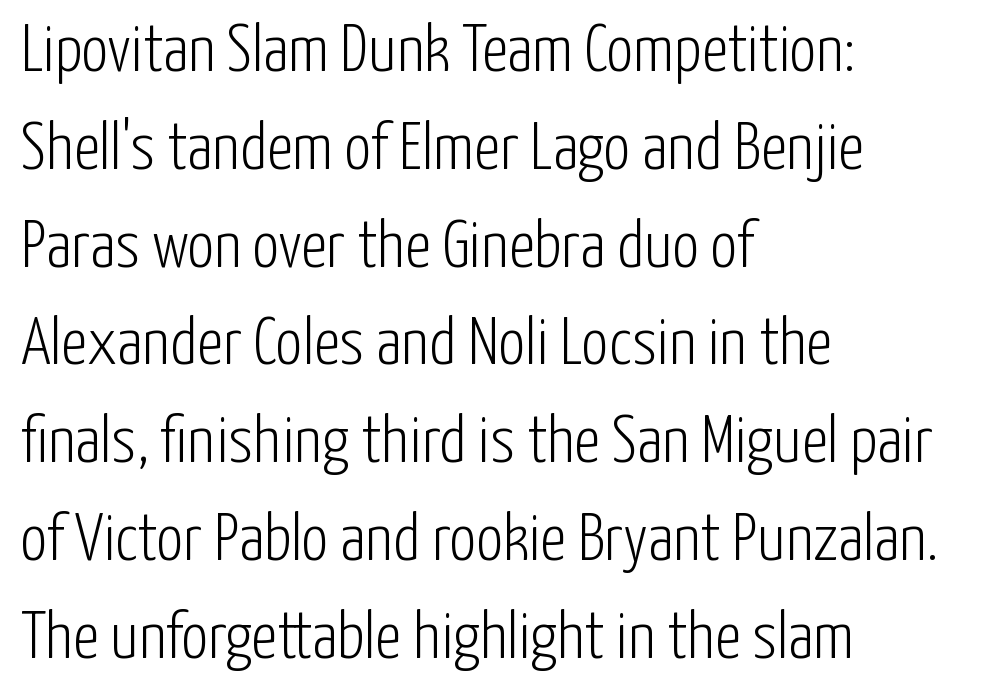
Q: Is the text bold? A: No.
Q: Is the text italic (slanted)? A: No, it is upright.
Q: Is the typeface a serif or a sans-serif typeface? A: Sans-serif.
Q: Is the text underlined? A: No.
Q: How is the paragraph aligned? A: Left-aligned.
Q: Is the spacing between letters normal or unusually wide? A: Normal.
Q: Is the spacing between lines tight, normal or loose? A: Normal.
Q: Width (condensed, normal, or wide)? A: Condensed.
Q: Stroke contrast? A: Low.
Q: x-height? A: Medium.
Q: Monospaced? A: No.
